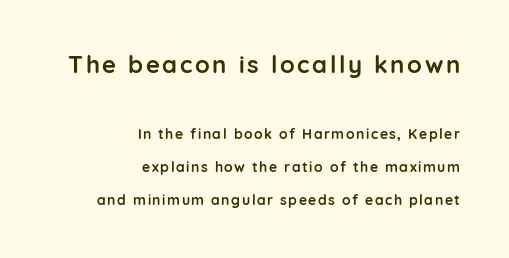
In terms of weight, the rendering is a true, heavy bold. Top chunk: large. Bottom chunk: small. Each row of text sits above clean, open space. The rendering anchors every line to the right-hand side. Is there much room between lines? Yes — plenty of vertical air separates them.
